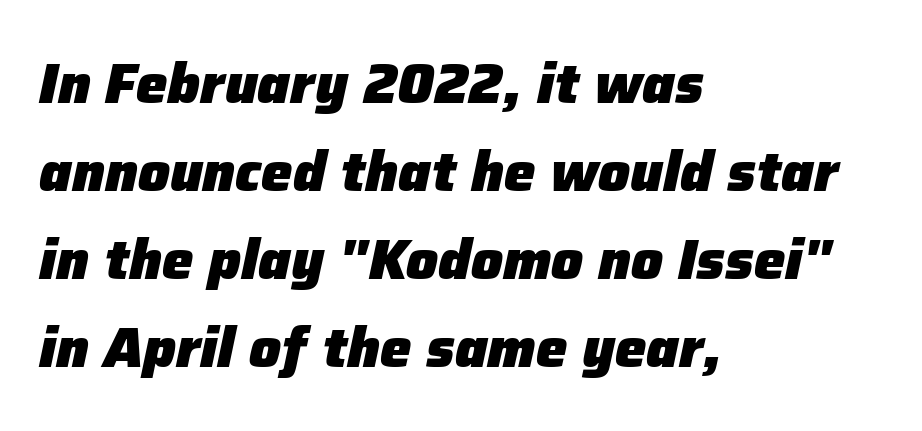
The image shows 56 px heavy type, italic (leaning right); set left-aligned, normal line spacing (1.57x), normal letter spacing, not underlined; low stroke contrast and a medium x-height.
